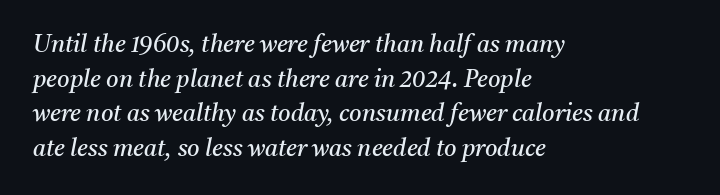
The image shows 24 px text type, italic (leaning right); set left-aligned, normal line spacing (1.44x), normal letter spacing, not underlined.
